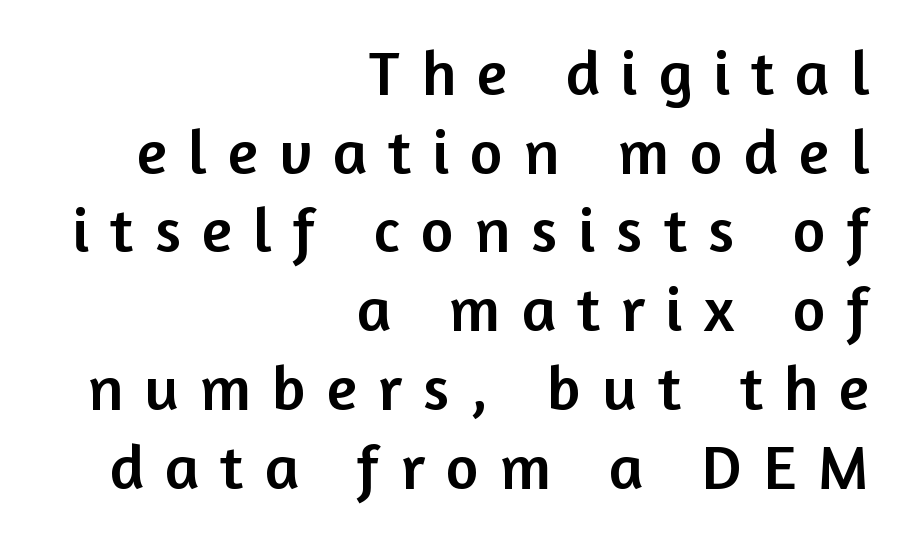
{"serif": "no", "italic": "no", "width": "normal", "stroke_contrast": "low", "x_height": "medium", "monospaced": "no", "underline": "no", "align": "right", "line_spacing": "normal", "line_spacing_ratio": 1.25, "letter_spacing": "wide", "letter_spacing_em": 0.34, "glyph_px": 63}
